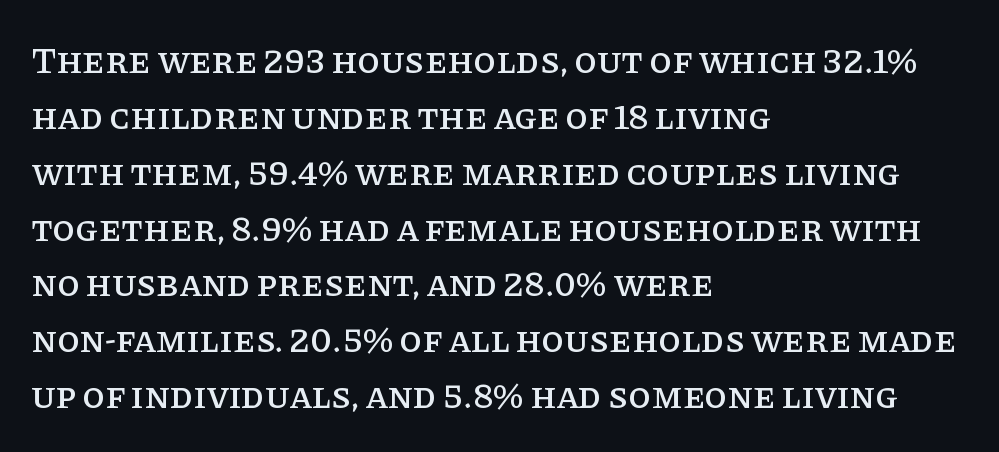
The image shows 37 px serif type, upright; set left-aligned, normal line spacing (1.51x), normal letter spacing, not underlined; low stroke contrast and a large x-height.
